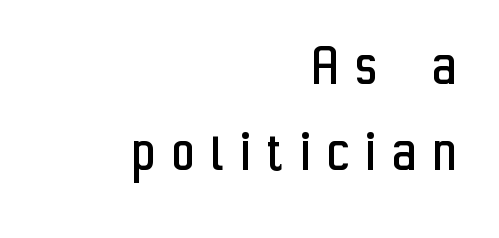
{"serif": "no", "italic": "no", "bold": "no", "weight": "regular", "width": "condensed", "stroke_contrast": "low", "x_height": "medium", "monospaced": "no", "underline": "no", "align": "right", "line_spacing": "normal", "line_spacing_ratio": 1.44, "letter_spacing": "wide", "letter_spacing_em": 0.3, "glyph_px": 60}
